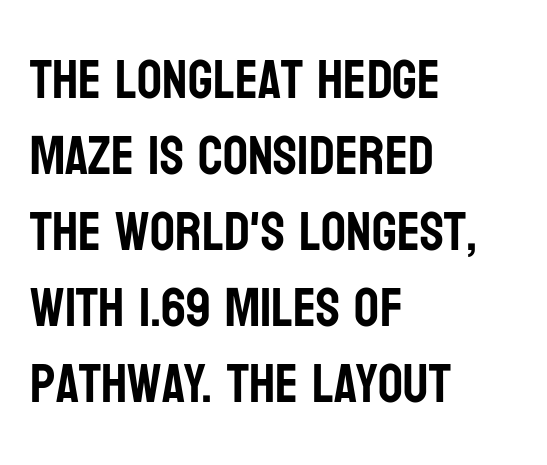
Q: Is the text italic (slanted)? A: No, it is upright.
Q: Is the typeface a serif or a sans-serif typeface? A: Sans-serif.
Q: Is the text underlined? A: No.
Q: How is the paragraph aligned? A: Left-aligned.
Q: Is the spacing between letters normal or unusually wide? A: Normal.
Q: Is the spacing between lines tight, normal or loose? A: Normal.
Q: Width (condensed, normal, or wide)? A: Condensed.
Q: Stroke contrast? A: Low.
Q: x-height? A: Large.
Q: Monospaced? A: No.
